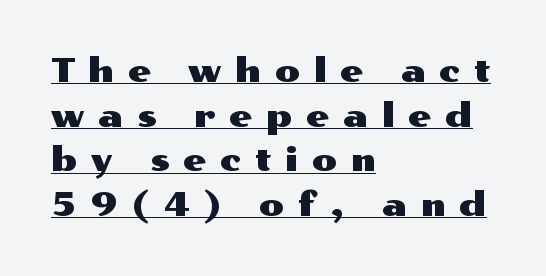
The image shows 33 px wide sans-serif type, upright; set left-aligned, normal line spacing (1.35x), unusually wide letter spacing (+0.41 em), underlined; medium stroke contrast and a medium x-height.
